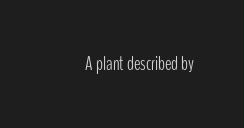
Posture: upright roman. Short note: letters normally spaced. The weight would be labelled regular, book, light, or lighter still. Lines of text with bare space underneath.
